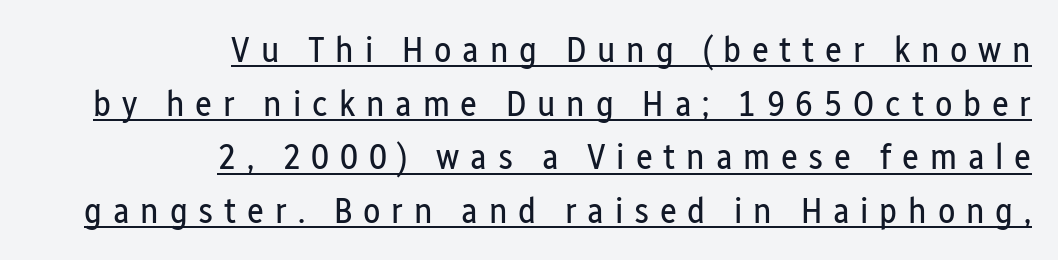
The image shows 36 px regular-weight, condensed sans-serif type, upright; set right-aligned, normal line spacing (1.49x), unusually wide letter spacing (+0.3 em), underlined; low stroke contrast and a medium x-height.
